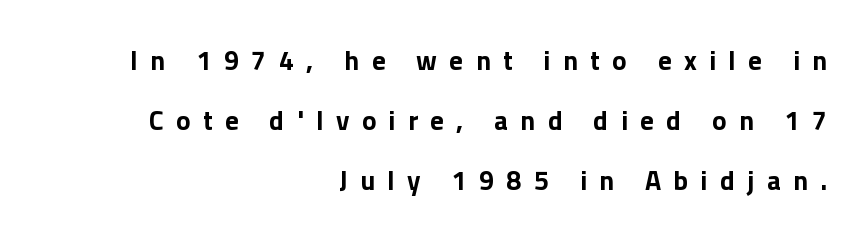
{"italic": "no", "bold": "yes", "underline": "no", "align": "right", "line_spacing": "loose", "line_spacing_ratio": 2.23, "letter_spacing": "wide", "letter_spacing_em": 0.46, "glyph_px": 27}
